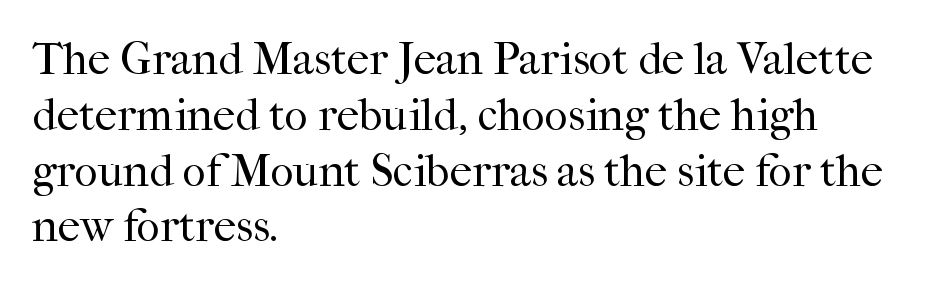
Q: Is the text bold? A: No.
Q: Is the text italic (slanted)? A: No, it is upright.
Q: Is the typeface a serif or a sans-serif typeface? A: Serif.
Q: Is the text underlined? A: No.
Q: How is the paragraph aligned? A: Left-aligned.
Q: Is the spacing between letters normal or unusually wide? A: Normal.
Q: Width (condensed, normal, or wide)? A: Normal.
Q: Stroke contrast? A: High.
Q: x-height? A: Medium.
Q: Monospaced? A: No.
